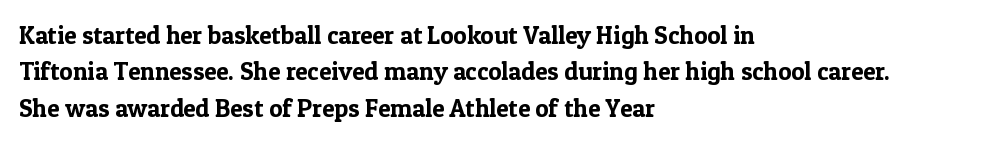
{"italic": "no", "underline": "no", "align": "left", "line_spacing": "normal", "line_spacing_ratio": 1.46, "letter_spacing": "normal", "letter_spacing_em": 0.0, "glyph_px": 25}
